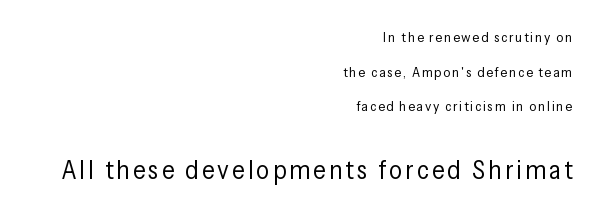
A student would call this right alignment; a typographer would say flush right, rag left. The typeface has the unassuming heft of standard copy or less. The type sits square on the baseline with zero lean. Descenders hang freely into open space.
